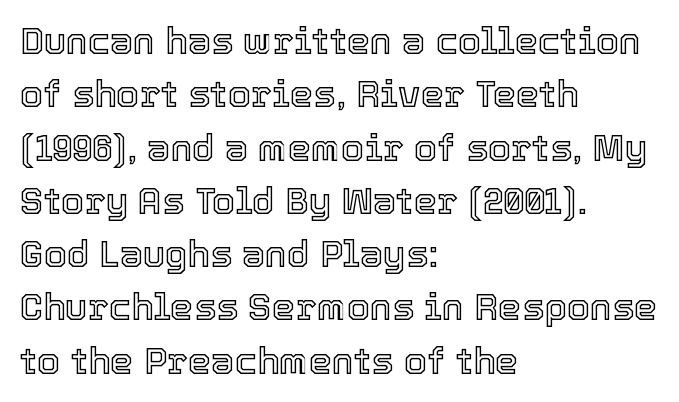
Honestly, the row spacing looks completely unremarkable. In terms of posture, this sample is upright. Glyph-to-glyph distance matches everyday printed text. Is the block centered? No — it sits flush against the left margin. Descender tails drop into unmarked territory.
